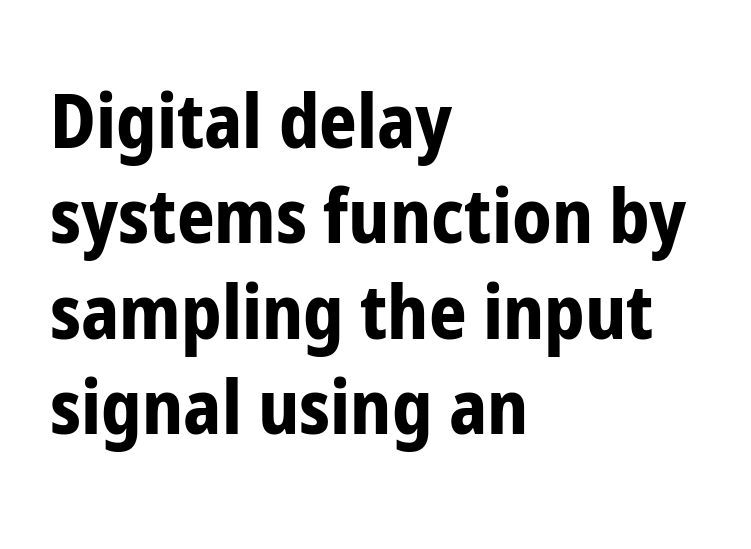
The image shows 74 px bold, condensed sans-serif type, upright; set left-aligned, normal line spacing (1.29x), normal letter spacing, not underlined; low stroke contrast and a medium x-height.
